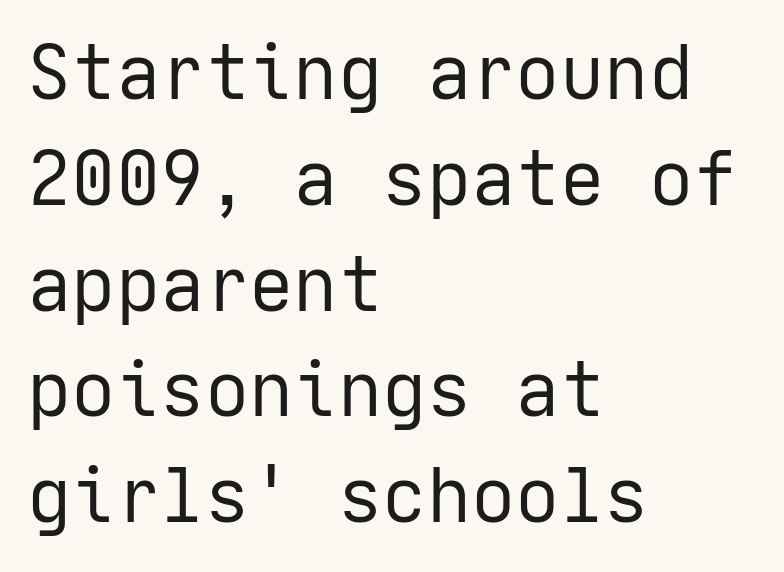
The image shows 74 px regular-weight sans-serif type, upright; set left-aligned, normal line spacing (1.43x), normal letter spacing, not underlined; low stroke contrast and a medium x-height.
